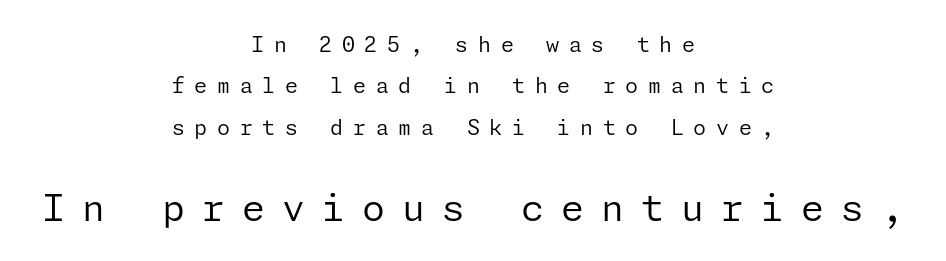
{"serif": "no", "italic": "no", "bold": "no", "weight": "regular", "width": "normal", "stroke_contrast": "low", "x_height": "medium", "underline": "no", "align": "center", "line_spacing": "loose", "line_spacing_ratio": 1.97, "letter_spacing": "wide", "letter_spacing_em": 0.46, "larger_block": "second", "size_ratio": 1.76, "glyph_px": 37}
